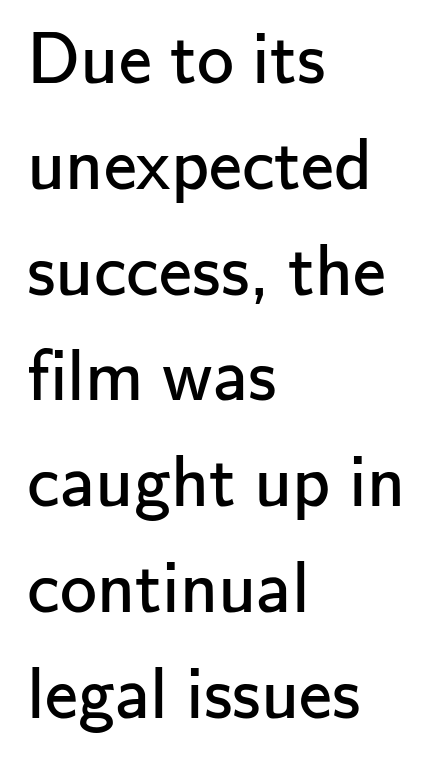
Q: Is the text bold? A: No.
Q: Is the text italic (slanted)? A: No, it is upright.
Q: Is the typeface a serif or a sans-serif typeface? A: Sans-serif.
Q: Is the text underlined? A: No.
Q: How is the paragraph aligned? A: Left-aligned.
Q: Is the spacing between letters normal or unusually wide? A: Normal.
Q: Is the spacing between lines tight, normal or loose? A: Normal.
Q: Width (condensed, normal, or wide)? A: Normal.
Q: Stroke contrast? A: Low.
Q: x-height? A: Small.
Q: Monospaced? A: No.
